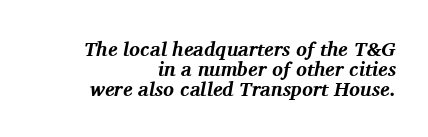
{"italic": "yes", "lean": "right", "slant_degrees": 11, "bold": "yes", "underline": "no", "align": "right", "line_spacing": "tight", "line_spacing_ratio": 0.99, "letter_spacing": "normal", "letter_spacing_em": 0.0, "glyph_px": 20}
